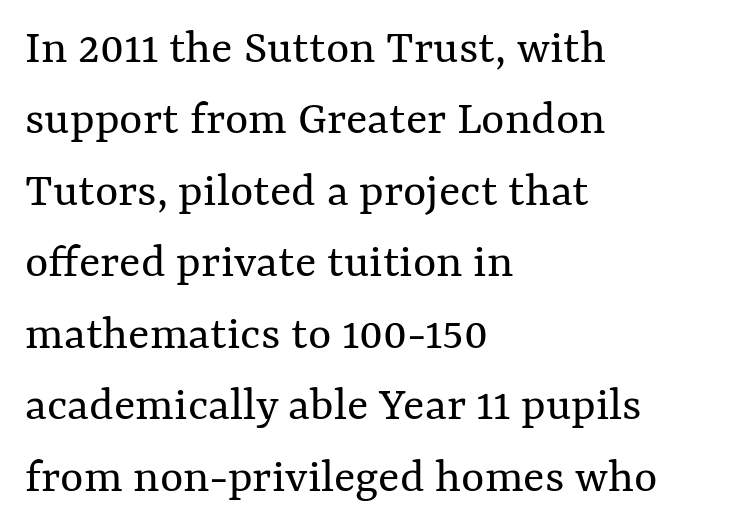
The strokes carry an ordinary text weight at most. The letters advance in unequal steps, a hallmark of proportional type. The string is rendered with underlining switched off. Vertical strokes here are truly vertical. The passage shown has conventional tracking throughout.
